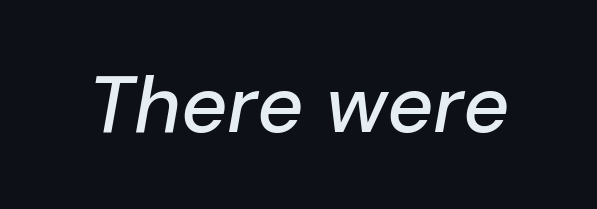
{"italic": "yes", "lean": "right", "slant_degrees": 10, "width": "normal", "stroke_contrast": "low", "x_height": "medium", "monospaced": "no", "underline": "no", "letter_spacing": "normal", "letter_spacing_em": 0.0, "glyph_px": 80}
